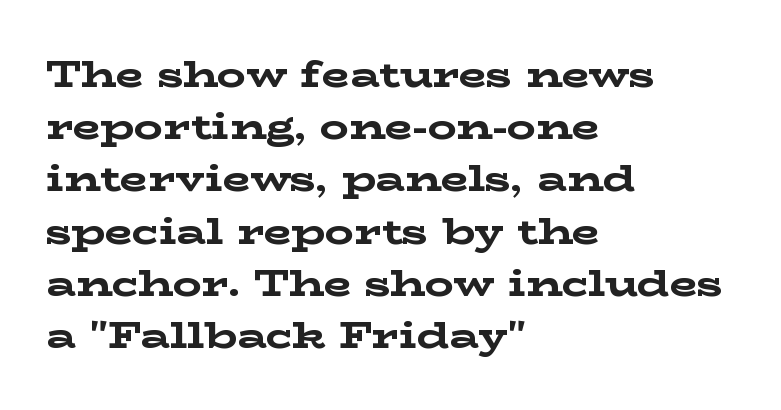
{"serif": "yes", "italic": "no", "bold": "yes", "weight": "bold", "width": "wide", "stroke_contrast": "low", "x_height": "medium", "monospaced": "no", "underline": "no", "align": "left", "line_spacing": "normal", "line_spacing_ratio": 1.45, "letter_spacing": "normal", "letter_spacing_em": 0.0, "glyph_px": 36}
